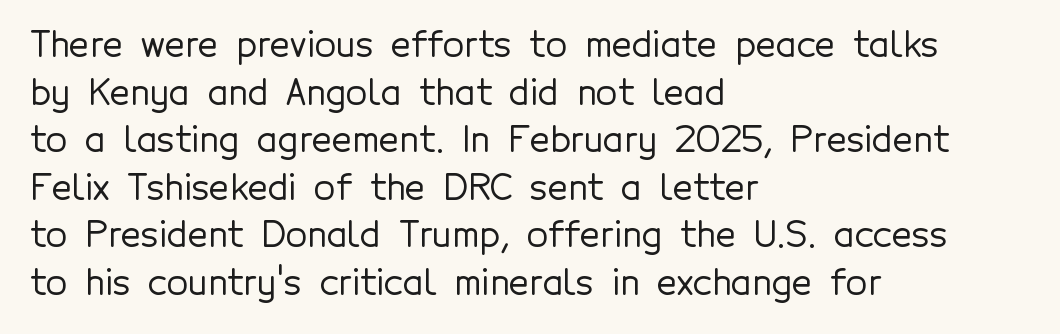
{"serif": "no", "italic": "no", "width": "normal", "x_height": "medium", "monospaced": "no", "underline": "no", "align": "left", "line_spacing": "normal", "line_spacing_ratio": 1.36, "letter_spacing": "normal", "letter_spacing_em": 0.0, "glyph_px": 35}
